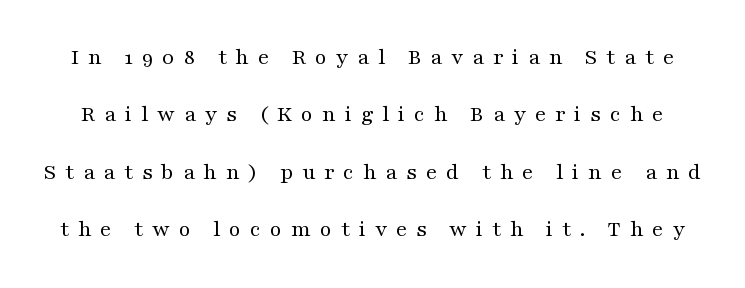
Q: Is the text bold? A: No.
Q: Is the text italic (slanted)? A: No, it is upright.
Q: Is the text underlined? A: No.
Q: Is the spacing between letters normal or unusually wide? A: Unusually wide.
Q: Is the spacing between lines tight, normal or loose? A: Loose.
